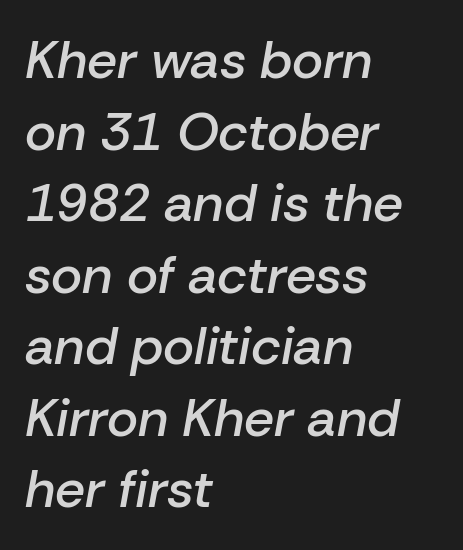
Q: Is the text bold? A: Semi-bold.
Q: Is the text italic (slanted)? A: Yes, it leans right by about 10 degrees.
Q: Is the text underlined? A: No.
Q: How is the paragraph aligned? A: Left-aligned.
Q: Is the spacing between letters normal or unusually wide? A: Normal.
Q: Is the spacing between lines tight, normal or loose? A: Normal.
Q: Width (condensed, normal, or wide)? A: Normal.
Q: Stroke contrast? A: Low.
Q: x-height? A: Medium.
Q: Monospaced? A: No.
